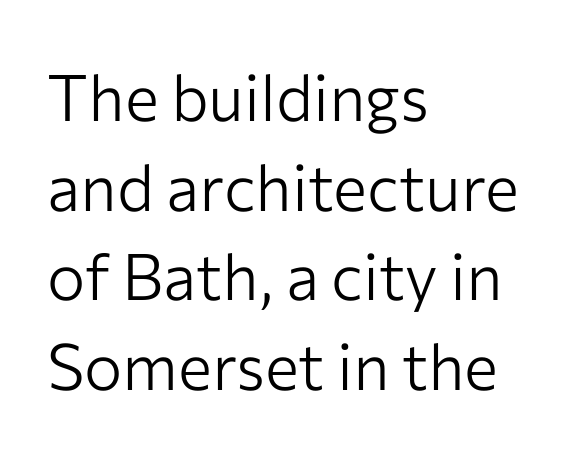
The image shows 64 px light sans-serif type, upright; set left-aligned, normal line spacing (1.4x), normal letter spacing, not underlined; low stroke contrast and a medium x-height.
